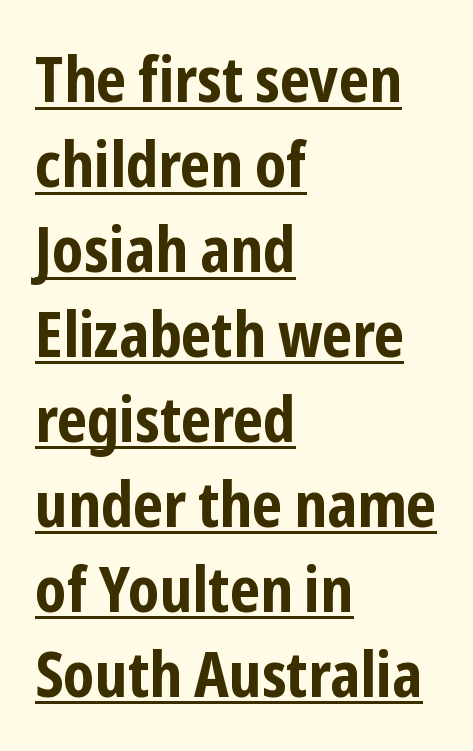
You can tell from the bare stems that sans-serif type was used. This is underlined copy, the kind a proofreader might mark for attention. These words are printed bold, with thick strokes throughout. The lines are quadded left. Honestly, the letter spacing is just normal — you wouldn't notice it.
